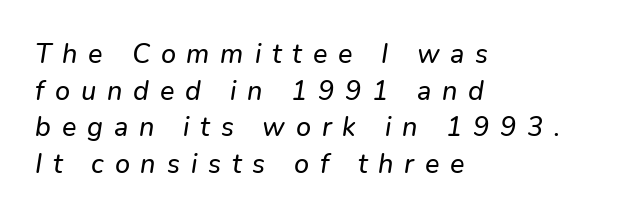
{"italic": "yes", "lean": "right", "slant_degrees": 9, "underline": "no", "align": "left", "line_spacing": "normal", "line_spacing_ratio": 1.36, "letter_spacing": "wide", "letter_spacing_em": 0.4, "glyph_px": 27}
